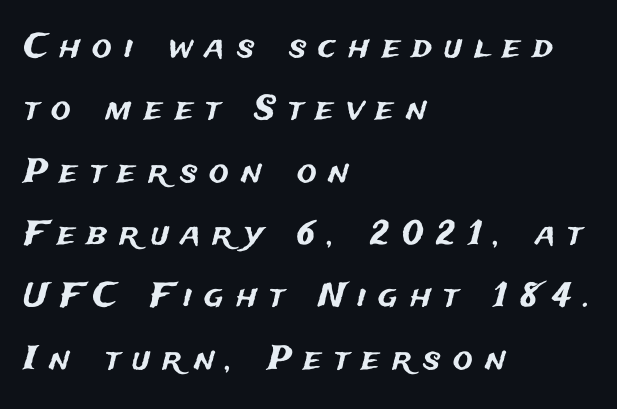
{"serif": "no", "width": "normal", "stroke_contrast": "medium", "x_height": "medium", "monospaced": "no", "underline": "no", "align": "left", "line_spacing_ratio": 1.89, "letter_spacing": "wide", "letter_spacing_em": 0.37, "glyph_px": 33}
